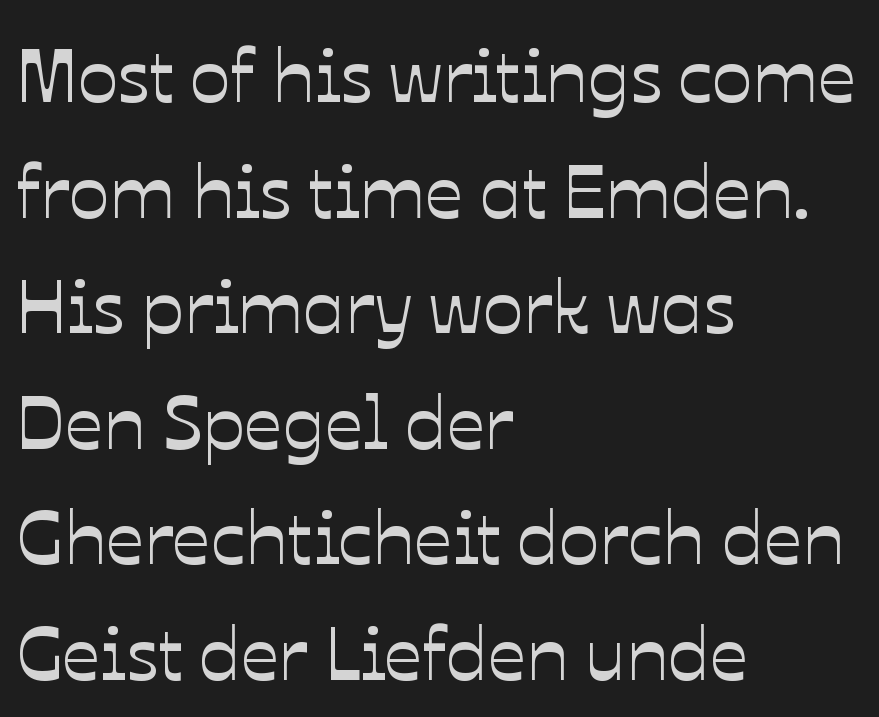
Q: Is the text italic (slanted)? A: No, it is upright.
Q: Is the text underlined? A: No.
Q: How is the paragraph aligned? A: Left-aligned.
Q: Is the spacing between letters normal or unusually wide? A: Normal.
Q: Is the spacing between lines tight, normal or loose? A: Normal.
Q: Width (condensed, normal, or wide)? A: Normal.
Q: Stroke contrast? A: Low.
Q: x-height? A: Medium.
Q: Monospaced? A: No.
